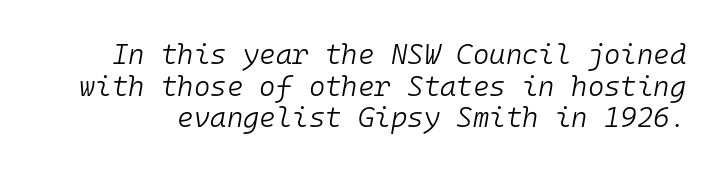
Q: Is the text bold? A: No.
Q: Is the text italic (slanted)? A: Yes, it leans right by about 10 degrees.
Q: Is the text underlined? A: No.
Q: Is the spacing between letters normal or unusually wide? A: Normal.
Q: Is the spacing between lines tight, normal or loose? A: Tight.
Q: Width (condensed, normal, or wide)? A: Normal.
Q: Stroke contrast? A: Low.
Q: x-height? A: Medium.
Q: Monospaced? A: Yes.
